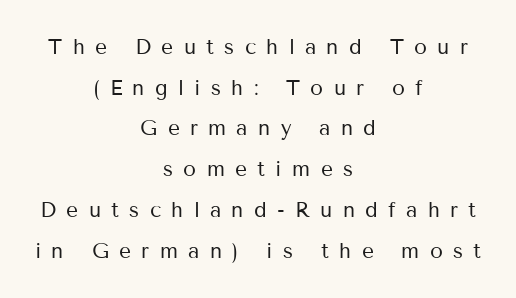
No letter is thick-stroked: the sample isn't bold. Centered paragraph, ragged on both sides. If you drew a line through each stem, it would be perfectly vertical. No word sits above an underline. A typesetter would call this heavily tracked-out type.
